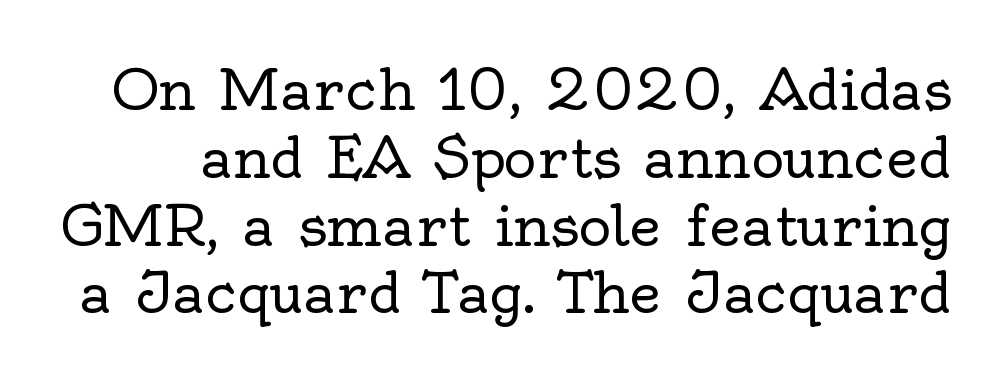
Q: Is the text bold? A: No.
Q: Is the text italic (slanted)? A: No, it is upright.
Q: Is the typeface a serif or a sans-serif typeface? A: Serif.
Q: Is the text underlined? A: No.
Q: Is the spacing between letters normal or unusually wide? A: Normal.
Q: Width (condensed, normal, or wide)? A: Normal.
Q: x-height? A: Small.
Q: Monospaced? A: No.
